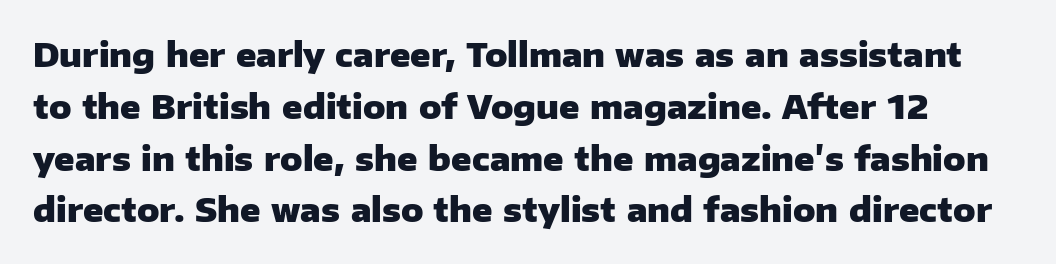
Q: Is the text bold? A: Yes.
Q: Is the text italic (slanted)? A: No, it is upright.
Q: Is the typeface a serif or a sans-serif typeface? A: Sans-serif.
Q: Is the text underlined? A: No.
Q: Is the spacing between letters normal or unusually wide? A: Normal.
Q: Is the spacing between lines tight, normal or loose? A: Normal.
Q: Width (condensed, normal, or wide)? A: Normal.
Q: Stroke contrast? A: Low.
Q: x-height? A: Medium.
Q: Monospaced? A: No.
